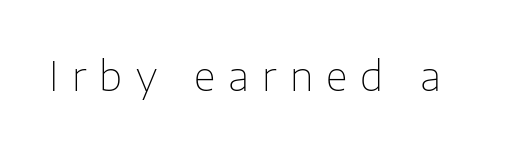
The image shows 40 px thin sans-serif type, upright; set unusually wide letter spacing (+0.33 em), not underlined; low stroke contrast and a medium x-height.
